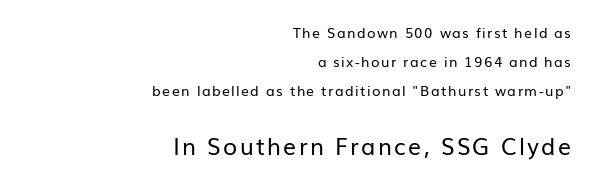
{"italic": "no", "bold": "no", "underline": "no", "align": "right", "line_spacing": "loose", "line_spacing_ratio": 2.08, "larger_block": "second", "size_ratio": 1.64, "glyph_px": 23}
